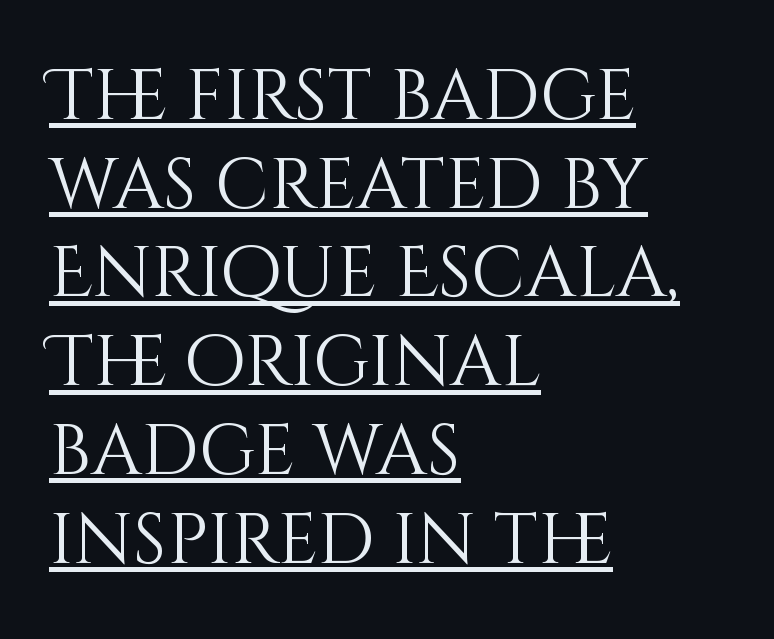
{"italic": "no", "bold": "no", "weight": "light", "width": "normal", "stroke_contrast": "medium", "x_height": "large", "monospaced": "no", "underline": "yes", "align": "left", "line_spacing": "normal", "line_spacing_ratio": 1.25, "letter_spacing": "normal", "letter_spacing_em": 0.0, "glyph_px": 71}
